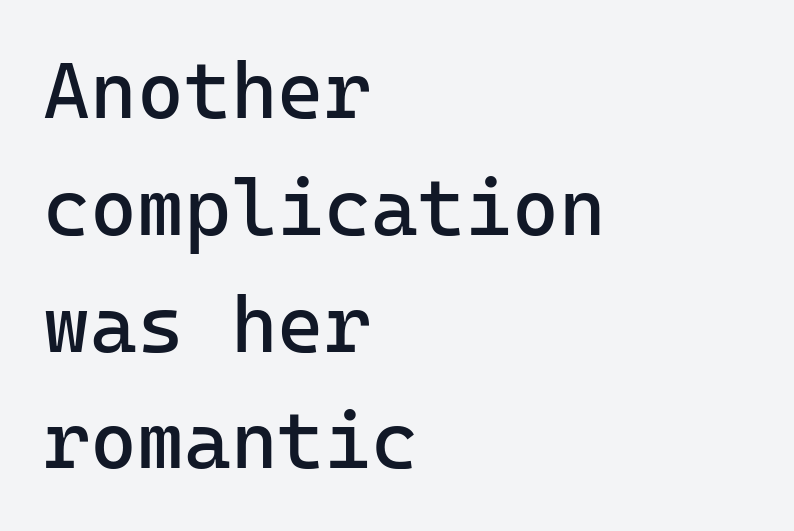
{"serif": "no", "italic": "no", "bold": "no", "weight": "regular", "width": "normal", "stroke_contrast": "low", "x_height": "medium", "monospaced": "yes", "underline": "no", "align": "left", "line_spacing": "normal", "line_spacing_ratio": 1.46, "letter_spacing": "normal", "letter_spacing_em": 0.0, "glyph_px": 80}
